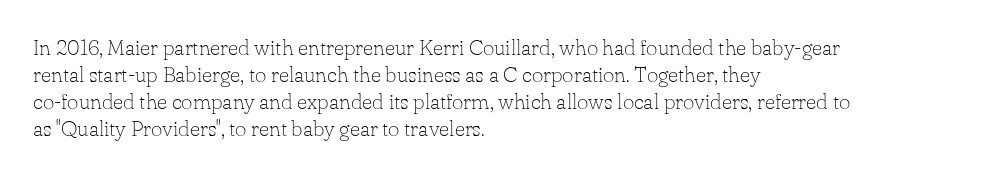
The image shows 22 px text type, upright; set left-aligned, line spacing 1.22x, normal letter spacing, not underlined.
